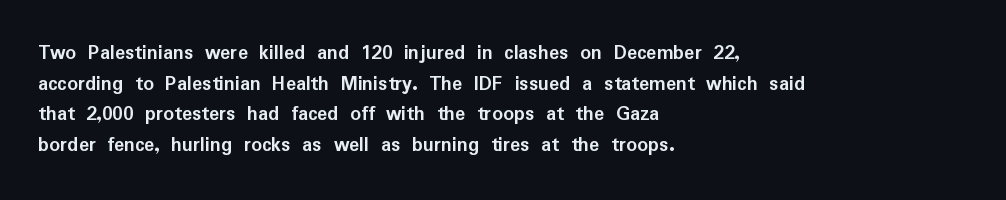
Q: Is the text bold? A: Yes.
Q: Is the text italic (slanted)? A: No, it is upright.
Q: Is the text underlined? A: No.
Q: How is the paragraph aligned? A: Left-aligned.
Q: Is the spacing between letters normal or unusually wide? A: Normal.
Q: Is the spacing between lines tight, normal or loose? A: Normal.
